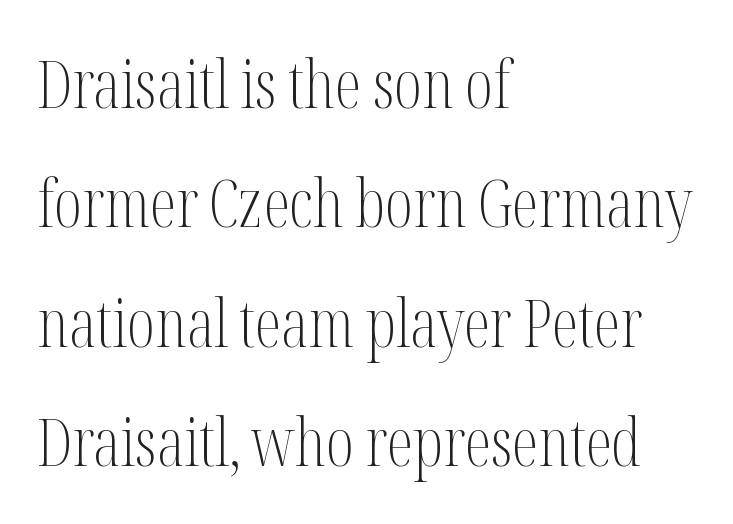
{"serif": "yes", "italic": "no", "bold": "no", "weight": "light", "width": "condensed", "stroke_contrast": "medium", "x_height": "medium", "monospaced": "no", "underline": "no", "align": "left", "line_spacing_ratio": 1.81, "letter_spacing": "normal", "letter_spacing_em": 0.0, "glyph_px": 66}
